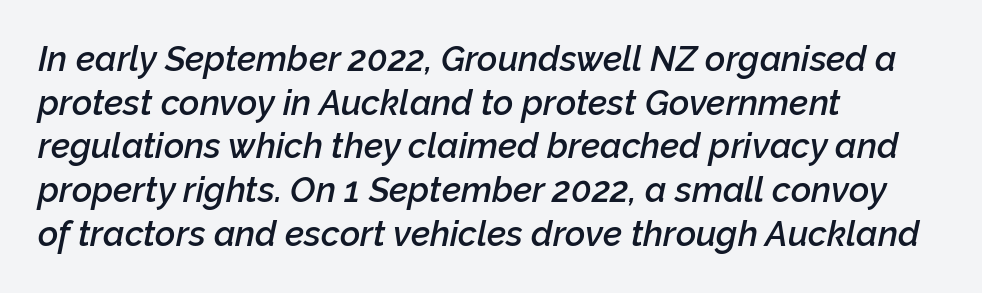
Q: Is the text bold? A: Semi-bold.
Q: Is the text italic (slanted)? A: Yes, it leans right by about 12 degrees.
Q: Is the text underlined? A: No.
Q: How is the paragraph aligned? A: Left-aligned.
Q: Is the spacing between letters normal or unusually wide? A: Normal.
Q: Is the spacing between lines tight, normal or loose? A: Normal.
Q: Width (condensed, normal, or wide)? A: Normal.
Q: Stroke contrast? A: Low.
Q: x-height? A: Medium.
Q: Monospaced? A: No.
